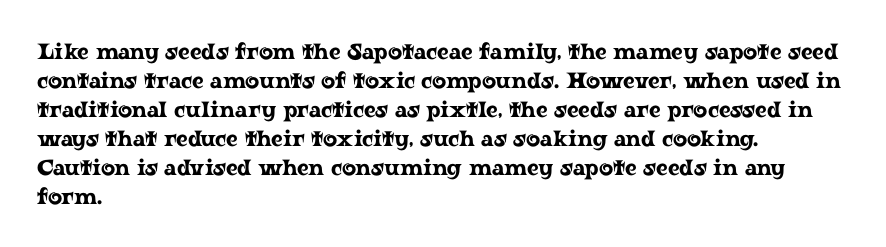
The image shows 22 px text type, upright; set left-aligned, normal line spacing (1.32x), normal letter spacing, not underlined.
